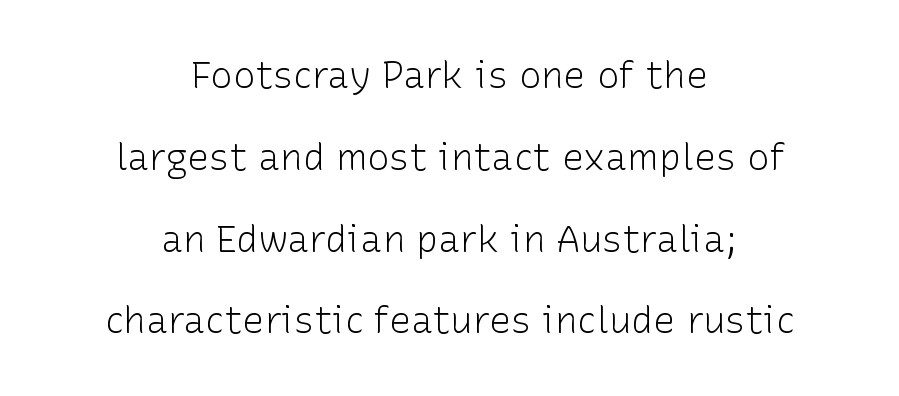
{"serif": "no", "italic": "no", "bold": "no", "weight": "light", "width": "normal", "stroke_contrast": "low", "x_height": "medium", "monospaced": "no", "underline": "no", "align": "center", "line_spacing": "loose", "line_spacing_ratio": 2.21, "letter_spacing": "normal", "letter_spacing_em": 0.0, "glyph_px": 37}
